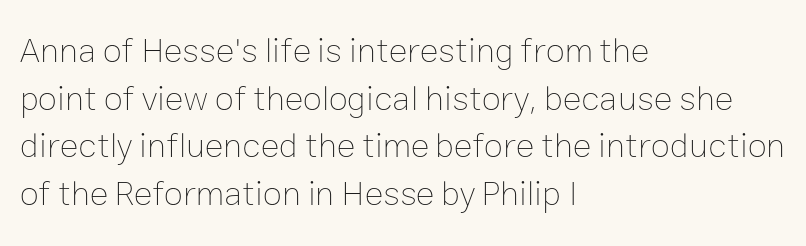
In terms of posture, this sample is upright. Compared with typical body copy, the letter spacing here is the same. Counters stay open thanks to moderate or lighter strokes. Looks like regular typesetting: each glyph gets only the width it needs. Reading down the block, your eye returns to a fixed left position each line. Honestly, there is no underline to notice here at all.
